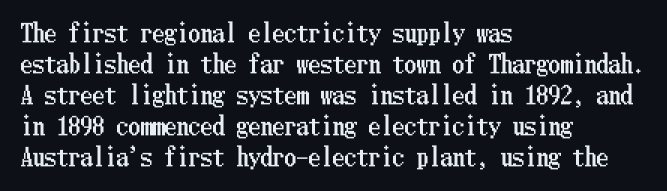
The rag falls on the right side of this text block. How would I describe the line gaps? Plain and ordinary. Ordinary non-slanted type is in use. The gaps between neighbouring characters are ordinary and unremarkable.
